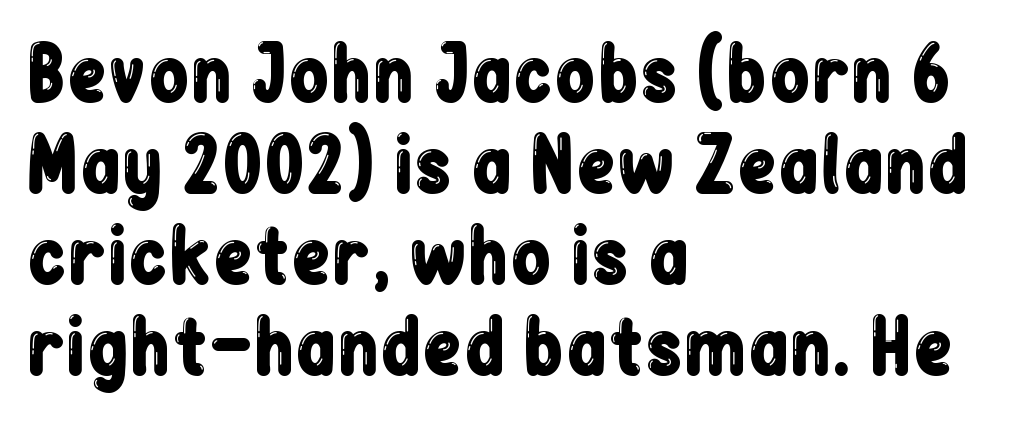
The image shows 74 px condensed sans-serif type, upright; set left-aligned, line spacing 1.23x, normal letter spacing, not underlined; low stroke contrast and a medium x-height.
